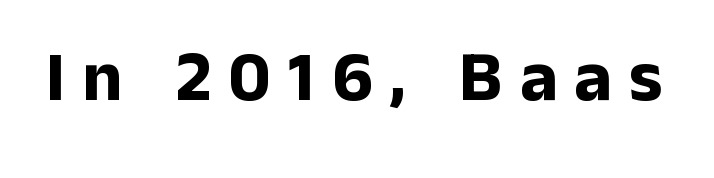
Q: Is the text bold? A: Yes.
Q: Is the text italic (slanted)? A: No, it is upright.
Q: Is the typeface a serif or a sans-serif typeface? A: Sans-serif.
Q: Is the text underlined? A: No.
Q: Is the spacing between letters normal or unusually wide? A: Unusually wide.
Q: Width (condensed, normal, or wide)? A: Normal.
Q: Stroke contrast? A: Low.
Q: x-height? A: Medium.
Q: Monospaced? A: No.
